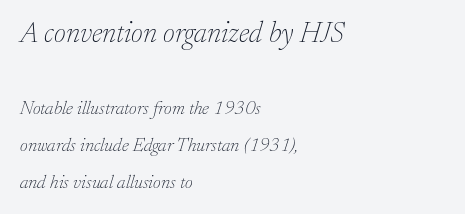
The image shows 29 px thin serif type, italic (leaning right); set left-aligned, loose line spacing (1.95x), normal letter spacing, not underlined; the first (top) block is 1.53x larger; low stroke contrast and a small x-height.
